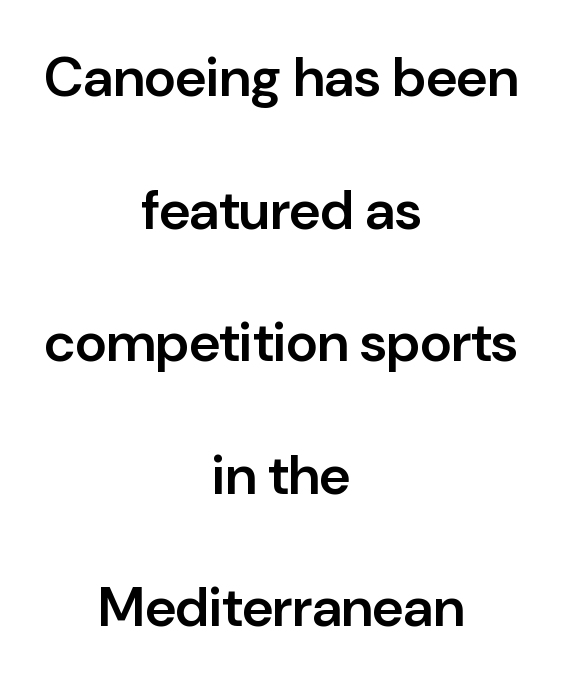
{"serif": "no", "italic": "no", "bold": "semi", "weight": "semibold", "width": "normal", "stroke_contrast": "low", "x_height": "medium", "monospaced": "no", "underline": "no", "align": "center", "line_spacing": "loose", "line_spacing_ratio": 2.41, "letter_spacing": "normal", "letter_spacing_em": 0.0, "glyph_px": 55}
